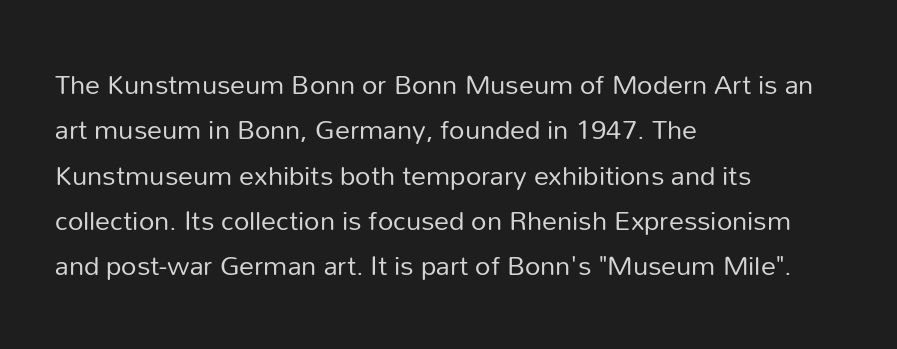
{"serif": "no", "italic": "no", "bold": "no", "weight": "regular", "width": "normal", "stroke_contrast": "low", "x_height": "medium", "monospaced": "no", "underline": "no", "align": "left", "line_spacing": "normal", "line_spacing_ratio": 1.51, "letter_spacing": "normal", "letter_spacing_em": 0.0, "glyph_px": 30}
